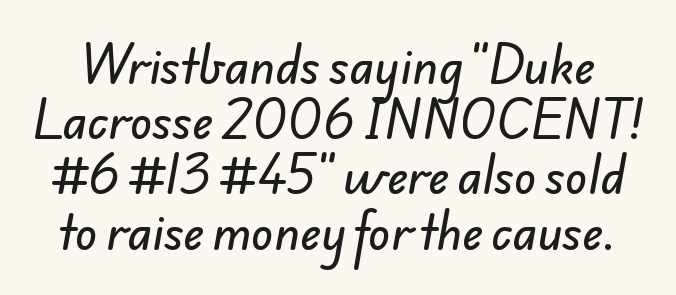
The image shows 46 px sans-serif type; set line spacing 1.2x, normal letter spacing, not underlined; low stroke contrast and a small x-height.
